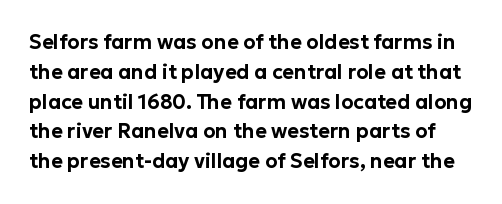
The image shows 20 px text type, upright; set normal line spacing (1.49x), normal letter spacing, not underlined.
